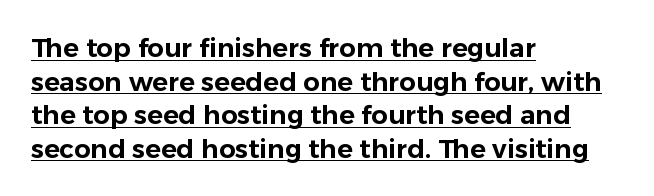
{"italic": "no", "underline": "yes", "align": "left", "line_spacing": "normal", "line_spacing_ratio": 1.29, "letter_spacing": "normal", "letter_spacing_em": 0.0, "glyph_px": 26}
